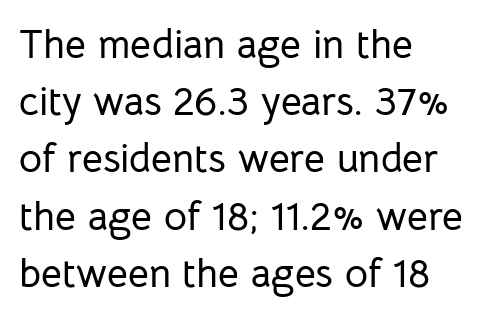
Serifs: no, the terminals of the letterforms are clean. How are the letters spaced? Ordinarily, with no added tracking. One glance says typical: line gaps are just what's usual. Line beginnings align vertically; line endings do not.
